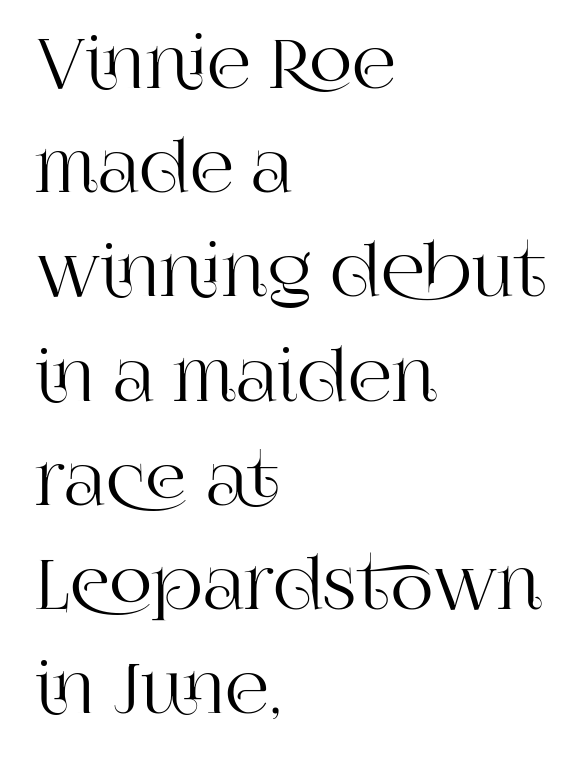
The image shows 69 px serif type, upright; set left-aligned, normal line spacing (1.51x), normal letter spacing, not underlined; high stroke contrast and a large x-height.
